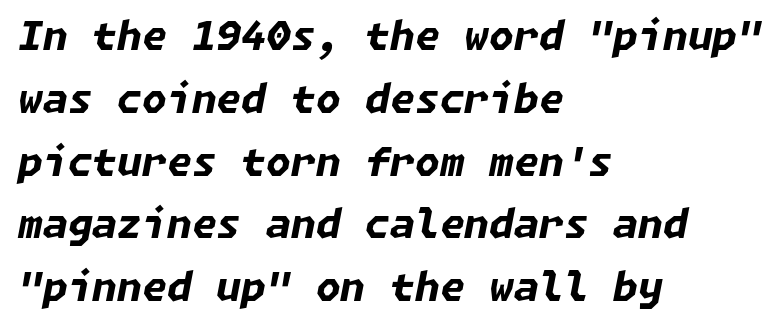
Rows of type keep a routine distance in the vertical direction. Slanted lettering throughout. This rendering leaves character spacing at its baseline value. The paragraph shown leans on its left margin. On the weight axis this lands at bold, roughly 700. Words float on clear page, feet unadorned.
